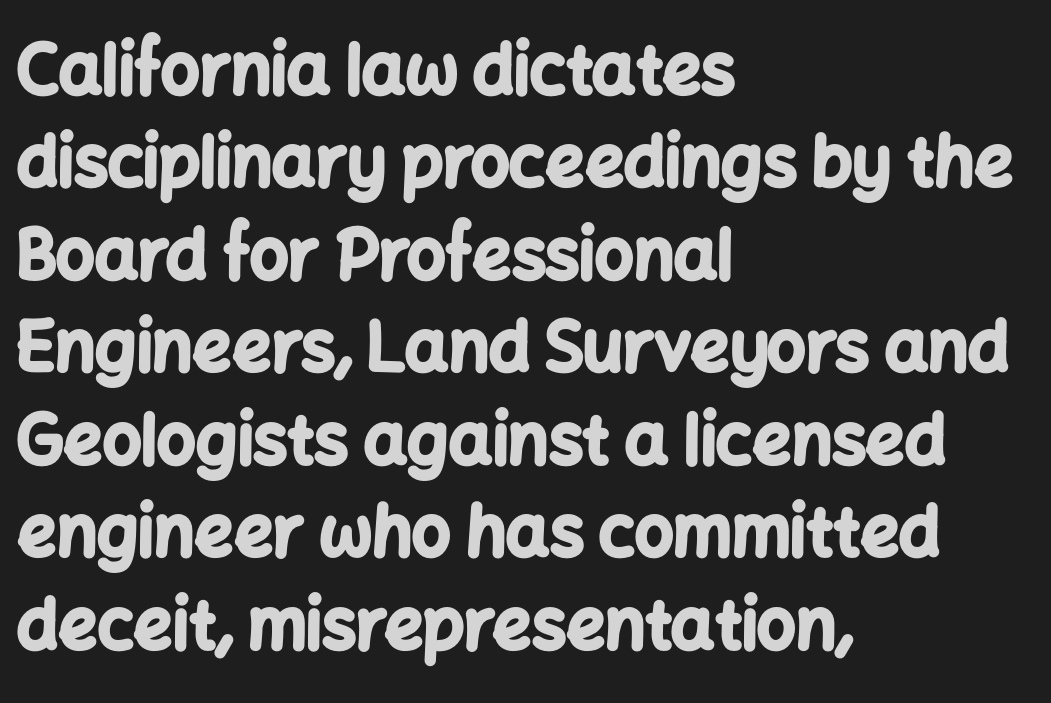
Q: Is the text bold? A: Yes.
Q: Is the text italic (slanted)? A: No, it is upright.
Q: Is the typeface a serif or a sans-serif typeface? A: Sans-serif.
Q: Is the text underlined? A: No.
Q: How is the paragraph aligned? A: Left-aligned.
Q: Is the spacing between letters normal or unusually wide? A: Normal.
Q: Is the spacing between lines tight, normal or loose? A: Normal.
Q: Width (condensed, normal, or wide)? A: Normal.
Q: Stroke contrast? A: Low.
Q: x-height? A: Medium.
Q: Monospaced? A: No.
